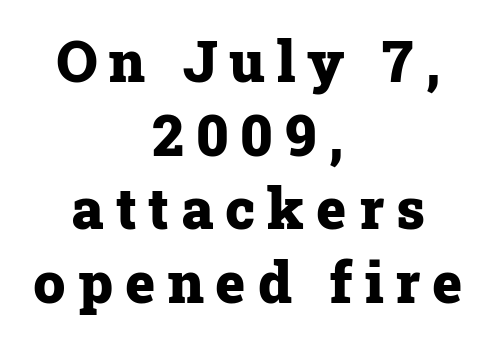
The image shows 57 px heavy serif type, upright; set centered, normal line spacing (1.29x), unusually wide letter spacing (+0.21 em), not underlined; low stroke contrast and a medium x-height.
